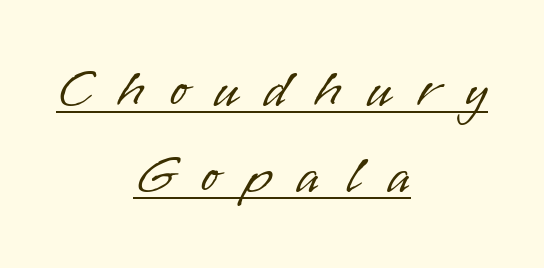
Nothing heavy about these letters — not bold at all. Vertically, the passage feels balanced, rows spaced as you'd expect. Notice how the passage keeps no hard edge, just a central spine. This rendering widens character spacing well past its baseline value.
